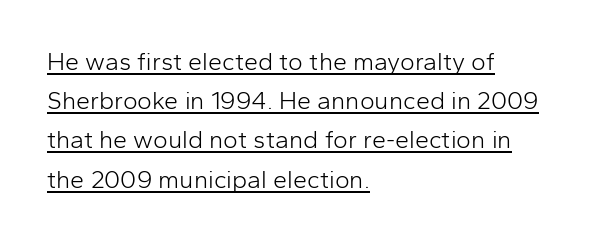
The image shows 25 px text type, upright; set left-aligned, normal line spacing (1.57x), normal letter spacing, underlined.
